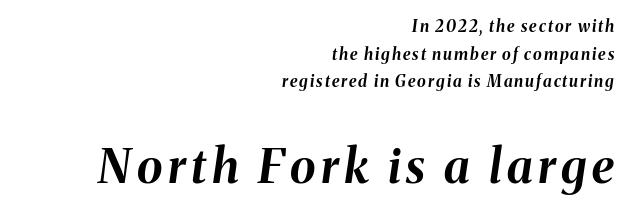
These lines carry a lot of weight — the face is fully bold. Short and long lines alike share a common ending point at right. The letters in the lower block stand taller than those in the block above. Varying glyph widths throughout — classic text-font behaviour. Designer's note — italics engaged.
